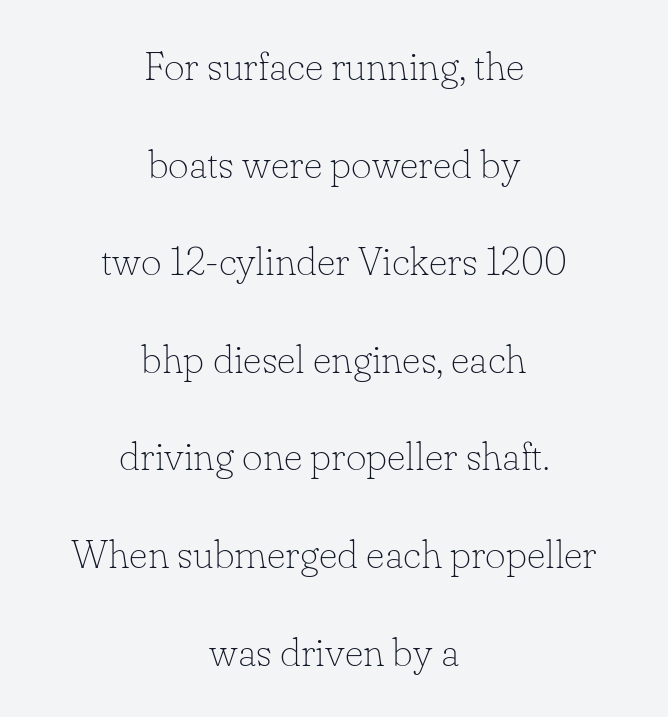
Q: Is the text bold? A: No.
Q: Is the text italic (slanted)? A: No, it is upright.
Q: Is the typeface a serif or a sans-serif typeface? A: Serif.
Q: Is the text underlined? A: No.
Q: How is the paragraph aligned? A: Centered.
Q: Is the spacing between letters normal or unusually wide? A: Normal.
Q: Is the spacing between lines tight, normal or loose? A: Loose.
Q: Width (condensed, normal, or wide)? A: Normal.
Q: Stroke contrast? A: Low.
Q: x-height? A: Small.
Q: Monospaced? A: No.
